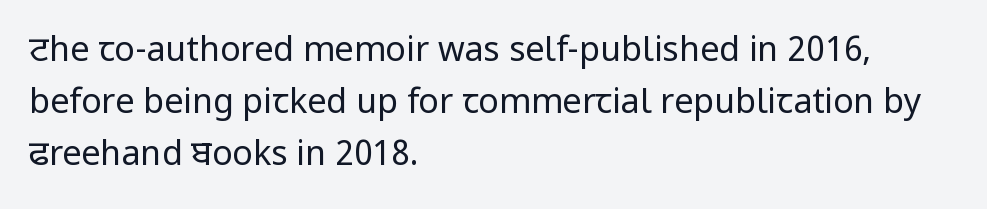
Q: Is the text bold? A: No.
Q: Is the text italic (slanted)? A: No, it is upright.
Q: Is the typeface a serif or a sans-serif typeface? A: Sans-serif.
Q: Is the text underlined? A: No.
Q: How is the paragraph aligned? A: Left-aligned.
Q: Is the spacing between letters normal or unusually wide? A: Normal.
Q: Is the spacing between lines tight, normal or loose? A: Normal.
Q: Width (condensed, normal, or wide)? A: Normal.
Q: Stroke contrast? A: Low.
Q: x-height? A: Medium.
Q: Monospaced? A: No.
